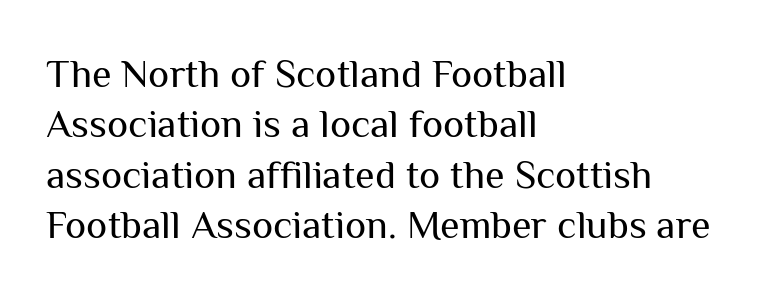
The rendering keeps characters at their native spacing. Is the block centered? No — it sits flush against the left margin. Vertical spacing — default. Nothing sits at the stroke ends, so this counts as sans-serif. Is this a fixed-width face? No — the glyphs have proportional, varying widths. If you drew a line through each stem, it would be perfectly vertical.
